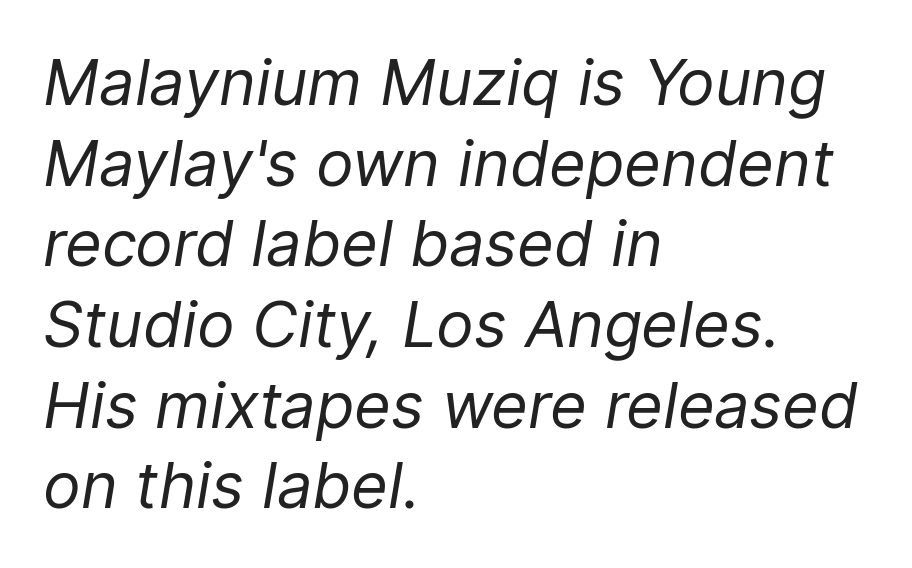
The image shows 63 px regular-weight type, italic (leaning right); set left-aligned, normal line spacing (1.28x), normal letter spacing, not underlined; low stroke contrast and a medium x-height.
